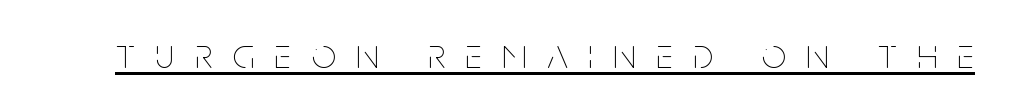
The image shows 42 px thin, condensed type, upright; set unusually wide letter spacing (+0.5 em), underlined; low stroke contrast and a large x-height.
